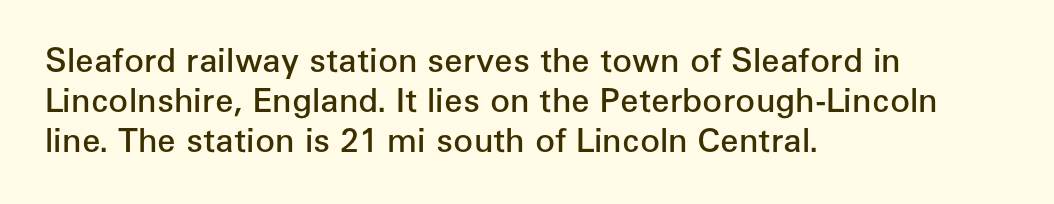
{"serif": "no", "italic": "no", "bold": "semi", "weight": "semibold", "width": "normal", "stroke_contrast": "low", "x_height": "medium", "monospaced": "no", "underline": "no", "align": "left", "line_spacing_ratio": 1.21, "letter_spacing": "normal", "letter_spacing_em": 0.0, "glyph_px": 33}
